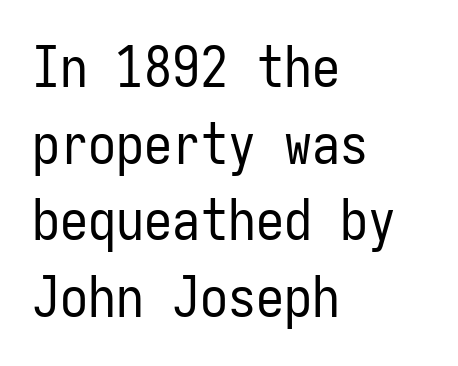
The gaps between neighbouring characters are ordinary and unremarkable. Serifs: no, the terminals of the letterforms are clean. Tall strokes in this sample are plumb rather than angled. The compositor pushed each line to the left boundary. The typesetting does not lean heavy: it is not bold.
